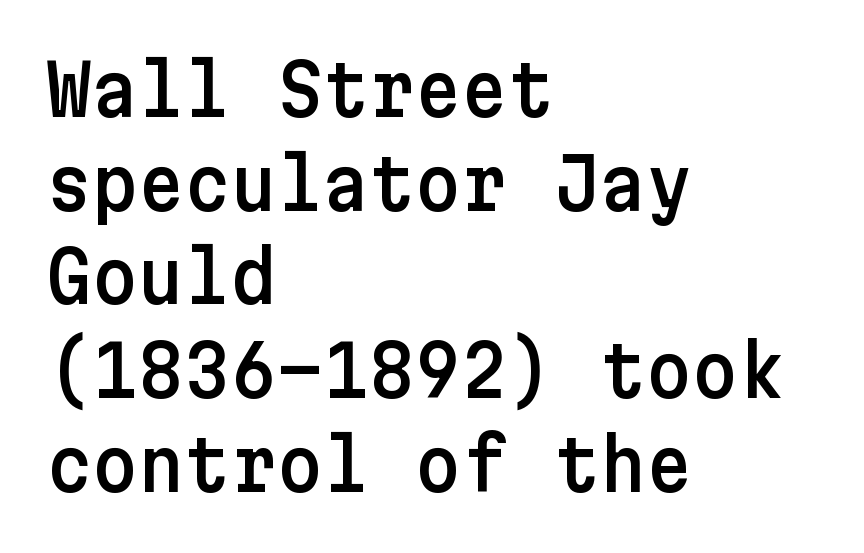
The image shows 71 px sans-serif type, upright; set left-aligned, normal line spacing (1.32x), normal letter spacing, not underlined; low stroke contrast and a medium x-height.
